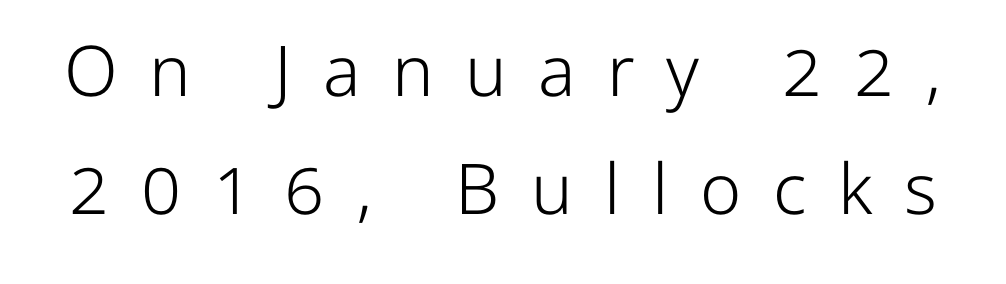
Q: Is the text bold? A: No.
Q: Is the text italic (slanted)? A: No, it is upright.
Q: Is the typeface a serif or a sans-serif typeface? A: Sans-serif.
Q: Is the text underlined? A: No.
Q: Is the spacing between letters normal or unusually wide? A: Unusually wide.
Q: Is the spacing between lines tight, normal or loose? A: Normal.
Q: Width (condensed, normal, or wide)? A: Normal.
Q: Stroke contrast? A: Low.
Q: x-height? A: Medium.
Q: Monospaced? A: No.
